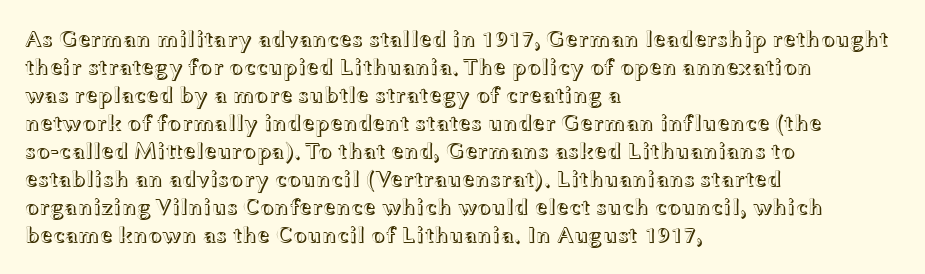
Look at the tracking — it's just the regular setting, nothing added. Caption: multi-line text, flush left, ragged right. Notice how the stems are strictly vertical — no italics here. A clean baseline with only descenders dipping below it.
